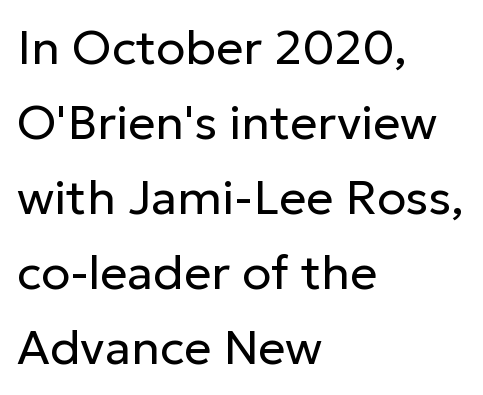
The image shows 48 px regular-weight sans-serif type, upright; set left-aligned, normal line spacing (1.56x), normal letter spacing, not underlined; low stroke contrast and a medium x-height.
